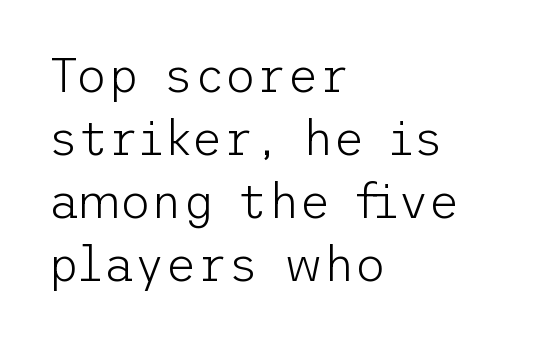
Q: Is the text bold? A: No.
Q: Is the text italic (slanted)? A: No, it is upright.
Q: Is the typeface a serif or a sans-serif typeface? A: Sans-serif.
Q: Is the text underlined? A: No.
Q: How is the paragraph aligned? A: Left-aligned.
Q: Is the spacing between letters normal or unusually wide? A: Normal.
Q: Is the spacing between lines tight, normal or loose? A: Normal.
Q: Width (condensed, normal, or wide)? A: Normal.
Q: Stroke contrast? A: Low.
Q: x-height? A: Medium.
